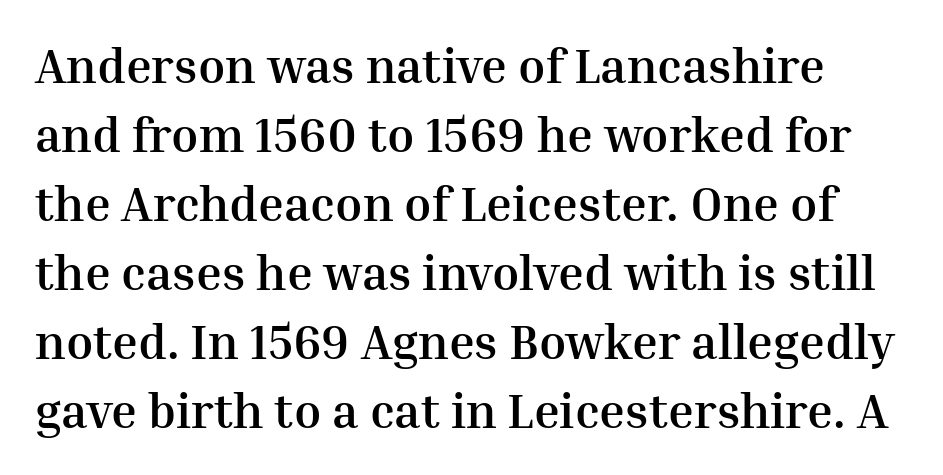
The letters are bold, with thick, heavy strokes. Here the designer chose a conventional face with non-uniform glyph widths. Old-style or modern, the face here clearly has serifs. The rendering uses a moderate line-height, typical for paragraphs. Characters follow at the spacing the type designer built in.
